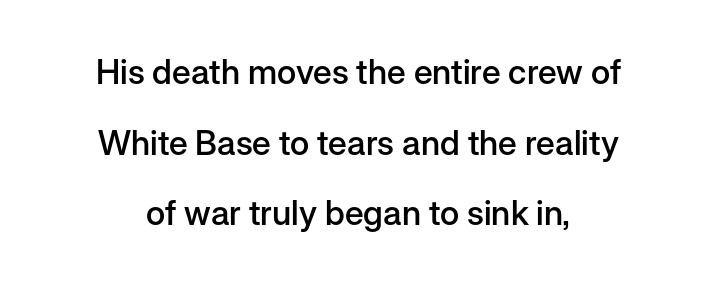
The passage shown stacks its lines with a broad gap. Moderately thickened strokes mark this as semibold type. Do the characters align in a grid? No, the font is proportional. The lines are quadded center.
